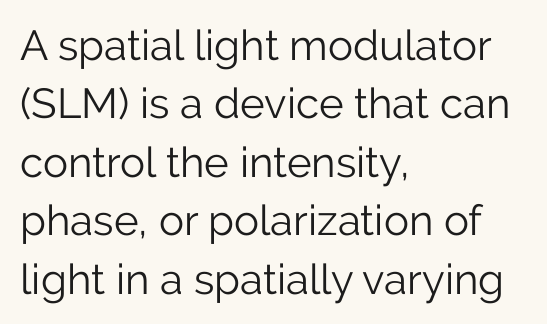
Compared with typical paragraphs, the rows here are spaced about the same. Has an underline been added? It has not. Unlike italic type, these characters show no tilt at all. Nothing unusual about the tracking: characters are spaced as the font intends.
